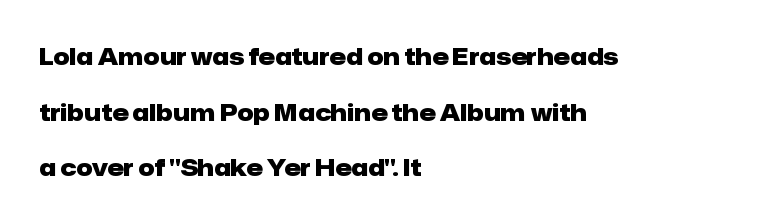
Q: Is the text bold? A: Yes.
Q: Is the text italic (slanted)? A: No, it is upright.
Q: Is the text underlined? A: No.
Q: How is the paragraph aligned? A: Left-aligned.
Q: Is the spacing between letters normal or unusually wide? A: Normal.
Q: Is the spacing between lines tight, normal or loose? A: Loose.
